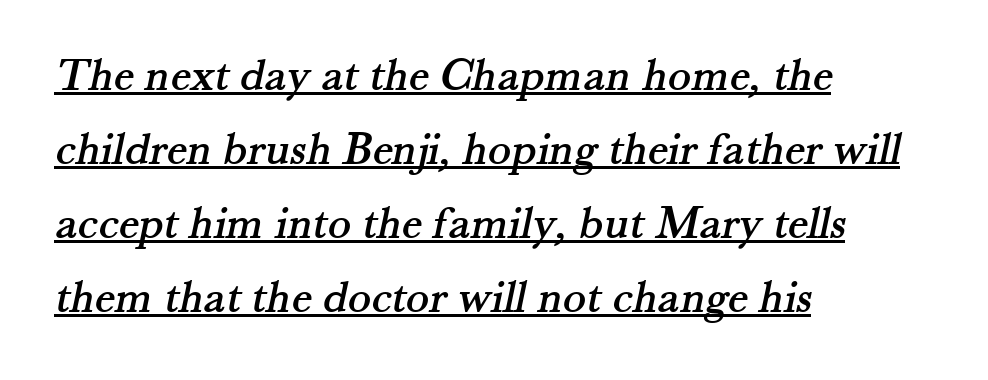
Think of a printed novel: that variable character pitch is what you see here. Each new line begins a customary step beneath the previous one. Serif or sans? Serif — the stroke terminals have little feet. The paragraph has a hard left edge and a soft right edge. The passage shown is underscored from start to finish.
